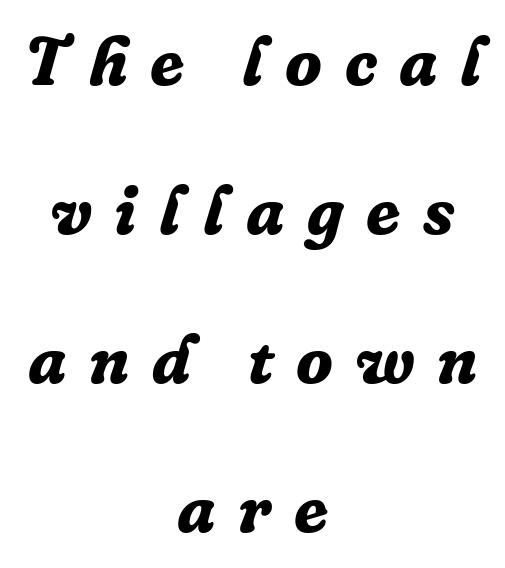
Leading: increased. Loose tracking; the words dissolve into strings of separated letters. Serifs: yes, visible at the terminals of the letterforms. Bold? Absolutely — the strokes are thick and heavy.
